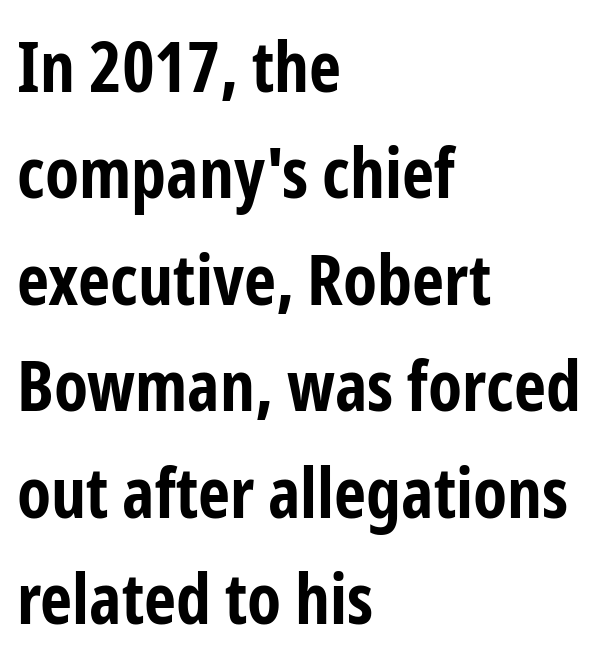
Q: Is the text bold? A: Yes.
Q: Is the text italic (slanted)? A: No, it is upright.
Q: Is the typeface a serif or a sans-serif typeface? A: Sans-serif.
Q: Is the text underlined? A: No.
Q: How is the paragraph aligned? A: Left-aligned.
Q: Is the spacing between letters normal or unusually wide? A: Normal.
Q: Is the spacing between lines tight, normal or loose? A: Normal.
Q: Width (condensed, normal, or wide)? A: Condensed.
Q: Stroke contrast? A: Low.
Q: x-height? A: Medium.
Q: Monospaced? A: No.
